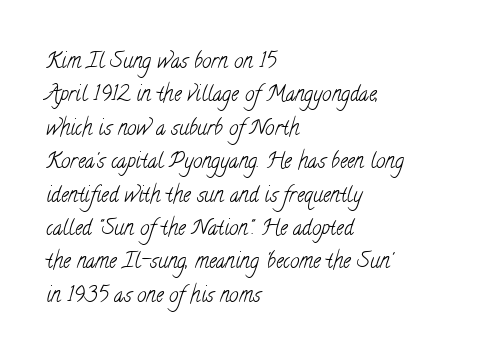
The image shows 21 px text type; set left-aligned, normal line spacing (1.59x), normal letter spacing, not underlined.
